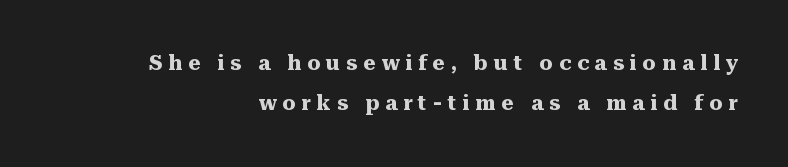
{"italic": "no", "bold": "yes", "underline": "no", "line_spacing": "loose", "line_spacing_ratio": 1.92, "letter_spacing": "wide", "letter_spacing_em": 0.28, "glyph_px": 21}
